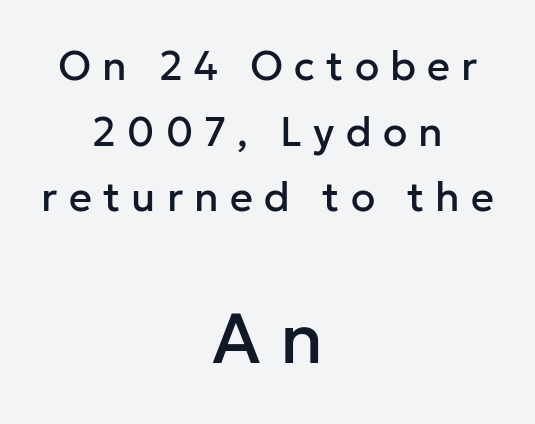
The image shows 70 px sans-serif type, upright; set centered, normal line spacing (1.64x), unusually wide letter spacing (+0.28 em), not underlined; the second (bottom) block is 1.75x larger; low stroke contrast and a medium x-height.
